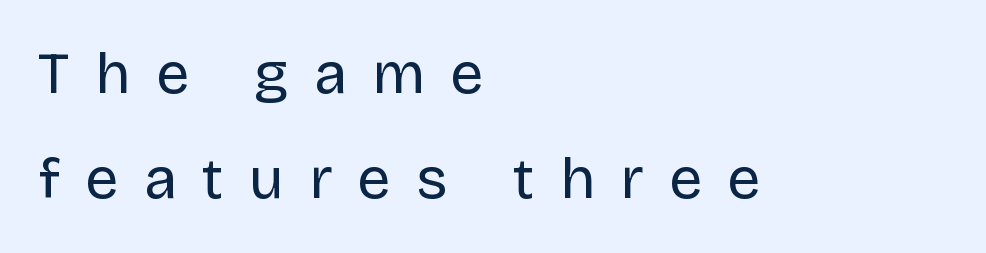
{"serif": "no", "italic": "no", "bold": "no", "weight": "regular", "width": "normal", "stroke_contrast": "low", "x_height": "large", "monospaced": "no", "underline": "no", "align": "left", "line_spacing_ratio": 1.78, "letter_spacing": "wide", "letter_spacing_em": 0.43, "glyph_px": 59}
